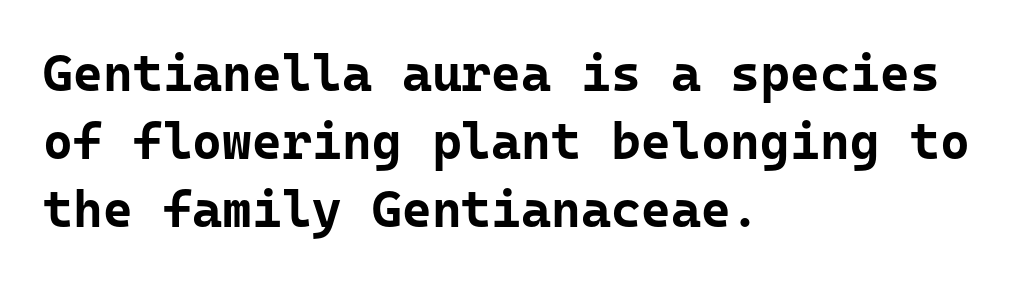
The image shows 51 px bold sans-serif type, upright, monospaced; set left-aligned, normal line spacing (1.33x), normal letter spacing, not underlined; low stroke contrast and a medium x-height.
